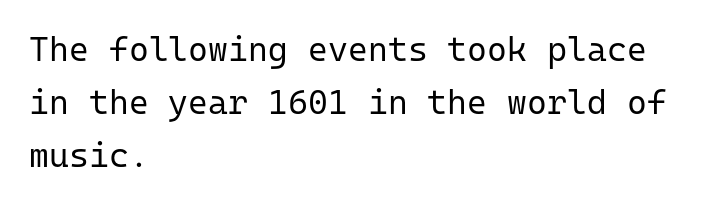
The image shows 34 px regular-weight sans-serif type, upright, monospaced; set left-aligned, normal line spacing (1.56x), normal letter spacing, not underlined; low stroke contrast and a medium x-height.
